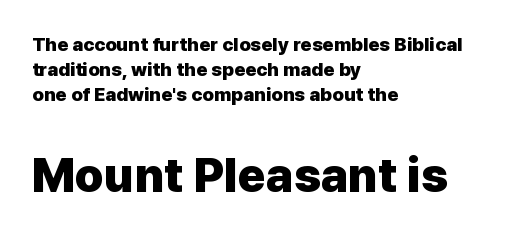
The glyphs in this specimen are sans serif. This is heavy type, rendered in bold. The passage shown is typed in a proportional face where columns would drift. The space beneath each line is pristine and unruled. Leftover space on each line is placed entirely after the last word. Is there any slant? The stems are plumb.
